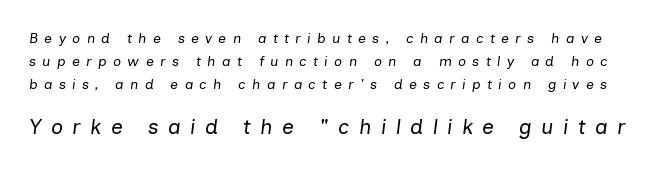
The image shows 21 px text type, italic (leaning right); set normal line spacing (1.63x), unusually wide letter spacing (+0.45 em), not underlined; the second (bottom) block is 1.5x larger.
